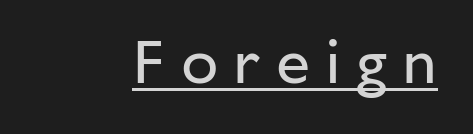
The passage shown has open, widely tracked lettering throughout. No heavy texture on the line: the type isn't bold. Characters remain perfectly vertical along every line. Here the designer chose a conventional face with non-uniform glyph widths. Serif or sans? Sans — the stroke terminals are bare.
